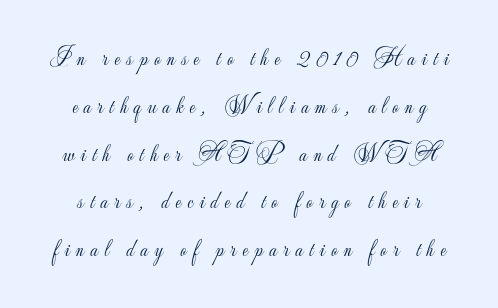
{"bold": "no", "underline": "no", "line_spacing": "loose", "line_spacing_ratio": 1.99, "letter_spacing": "wide", "letter_spacing_em": 0.26, "glyph_px": 24}
